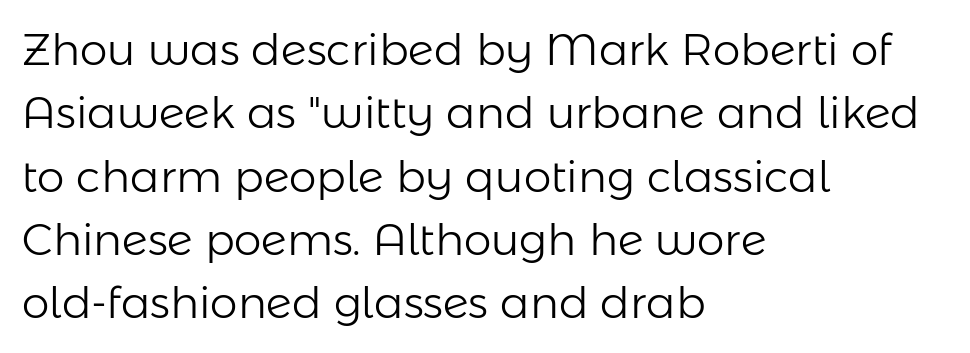
Q: Is the text bold? A: No.
Q: Is the text italic (slanted)? A: No, it is upright.
Q: Is the typeface a serif or a sans-serif typeface? A: Sans-serif.
Q: Is the text underlined? A: No.
Q: How is the paragraph aligned? A: Left-aligned.
Q: Is the spacing between letters normal or unusually wide? A: Normal.
Q: Is the spacing between lines tight, normal or loose? A: Normal.
Q: Width (condensed, normal, or wide)? A: Normal.
Q: Stroke contrast? A: Low.
Q: x-height? A: Medium.
Q: Monospaced? A: No.
